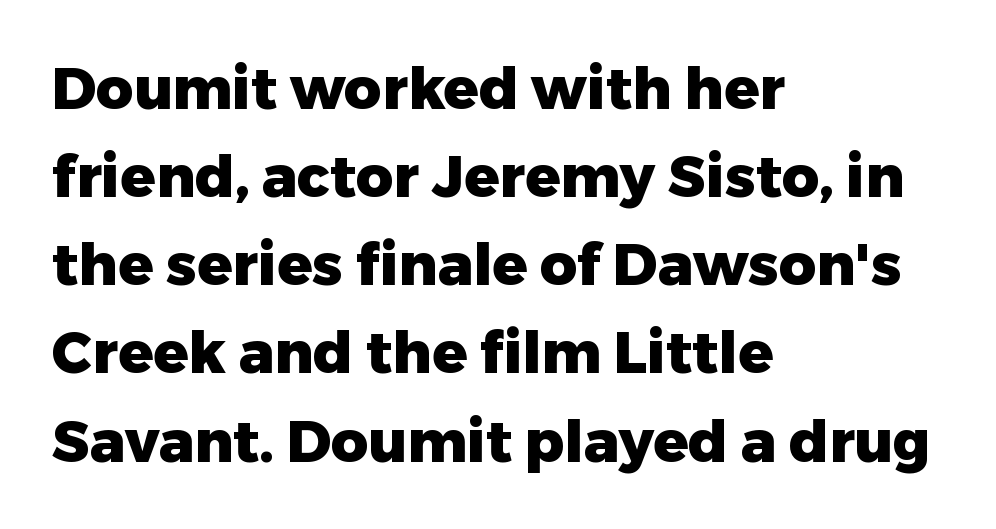
Q: Is the text bold? A: Yes.
Q: Is the text italic (slanted)? A: No, it is upright.
Q: Is the typeface a serif or a sans-serif typeface? A: Sans-serif.
Q: Is the text underlined? A: No.
Q: How is the paragraph aligned? A: Left-aligned.
Q: Is the spacing between letters normal or unusually wide? A: Normal.
Q: Is the spacing between lines tight, normal or loose? A: Normal.
Q: Width (condensed, normal, or wide)? A: Normal.
Q: Stroke contrast? A: Low.
Q: x-height? A: Medium.
Q: Monospaced? A: No.
